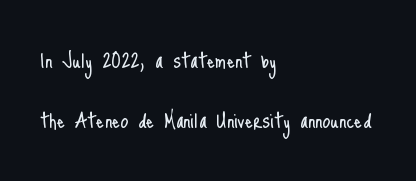
The image shows 26 px text type, upright; set left-aligned, loose line spacing (2.32x), normal letter spacing, not underlined.
